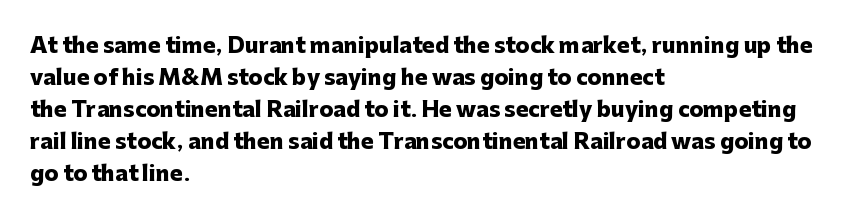
The image shows 21 px bold type, upright; set left-aligned, normal line spacing (1.52x), normal letter spacing, not underlined.
